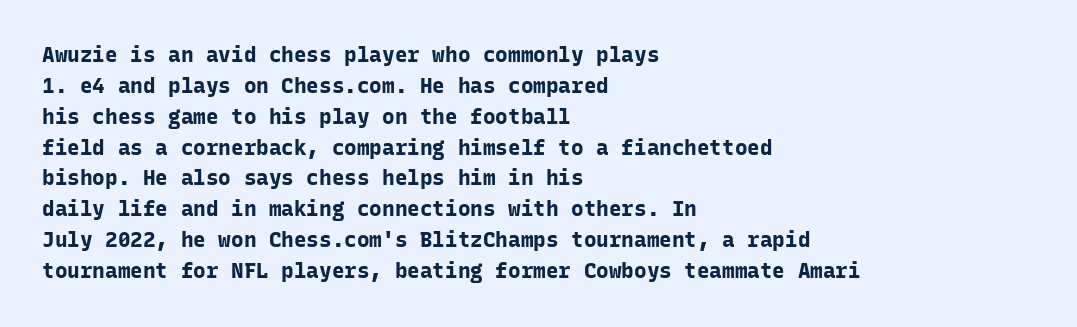
{"italic": "no", "bold": "yes", "underline": "no", "align": "left", "line_spacing": "normal", "line_spacing_ratio": 1.47, "letter_spacing": "normal", "letter_spacing_em": 0.0, "glyph_px": 21}
